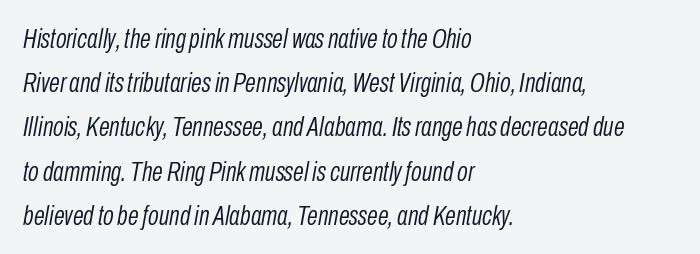
Q: Is the text bold? A: No.
Q: Is the text italic (slanted)? A: Yes, it leans right by about 10 degrees.
Q: Is the text underlined? A: No.
Q: How is the paragraph aligned? A: Left-aligned.
Q: Is the spacing between letters normal or unusually wide? A: Normal.
Q: Is the spacing between lines tight, normal or loose? A: Normal.
Q: Width (condensed, normal, or wide)? A: Condensed.
Q: Stroke contrast? A: Low.
Q: x-height? A: Medium.
Q: Monospaced? A: No.
